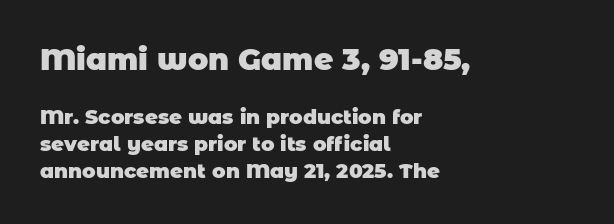
Q: Is the text bold? A: Yes.
Q: Is the typeface a serif or a sans-serif typeface? A: Sans-serif.
Q: Is the text underlined? A: No.
Q: How is the paragraph aligned? A: Left-aligned.
Q: Is the spacing between letters normal or unusually wide? A: Normal.
Q: Is the spacing between lines tight, normal or loose? A: Normal.
Q: Which block of text is set in a larger size, the first (top) or the second (bottom)? A: The first (top) one.
Q: Width (condensed, normal, or wide)? A: Normal.
Q: Stroke contrast? A: Low.
Q: x-height? A: Large.
Q: Monospaced? A: No.
